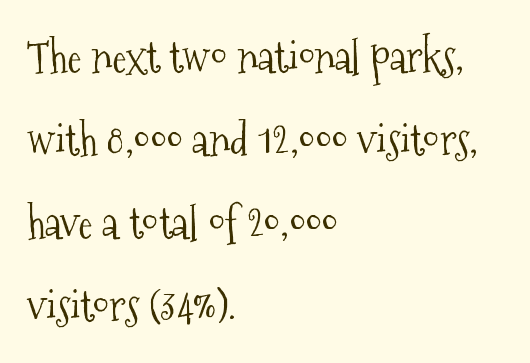
{"serif": "yes", "italic": "no", "bold": "no", "weight": "light", "width": "condensed", "stroke_contrast": "medium", "x_height": "medium", "monospaced": "no", "underline": "no", "align": "left", "line_spacing": "loose", "line_spacing_ratio": 1.93, "letter_spacing": "normal", "letter_spacing_em": 0.0, "glyph_px": 43}
